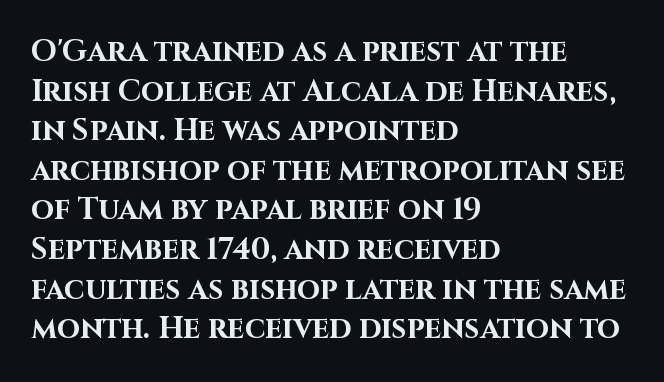
{"serif": "no", "italic": "no", "bold": "yes", "weight": "bold", "width": "normal", "stroke_contrast": "high", "x_height": "large", "monospaced": "no", "underline": "no", "align": "left", "line_spacing": "normal", "line_spacing_ratio": 1.32, "letter_spacing": "normal", "letter_spacing_em": 0.0, "glyph_px": 30}
